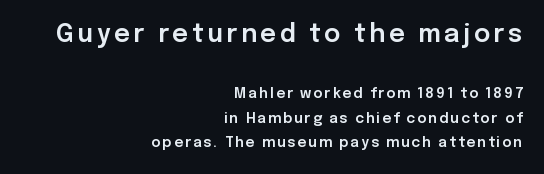
{"italic": "no", "underline": "no", "align": "right", "line_spacing_ratio": 1.76, "larger_block": "first", "size_ratio": 1.79, "glyph_px": 25}
